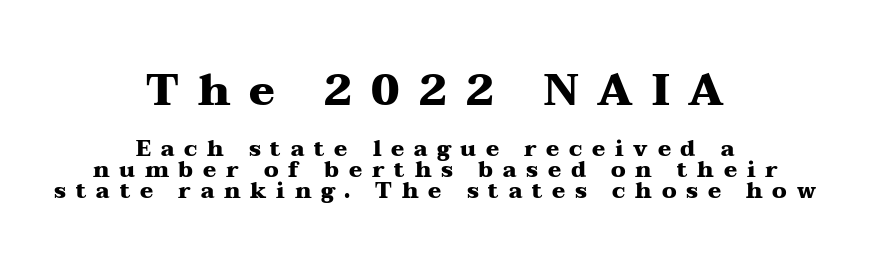
Q: Is the text bold? A: Yes.
Q: Is the text italic (slanted)? A: No, it is upright.
Q: Is the typeface a serif or a sans-serif typeface? A: Serif.
Q: Is the text underlined? A: No.
Q: How is the paragraph aligned? A: Centered.
Q: Is the spacing between letters normal or unusually wide? A: Unusually wide.
Q: Is the spacing between lines tight, normal or loose? A: Tight.
Q: Which block of text is set in a larger size, the first (top) or the second (bottom)? A: The first (top) one.
Q: Width (condensed, normal, or wide)? A: Wide.
Q: Stroke contrast? A: Medium.
Q: x-height? A: Medium.
Q: Monospaced? A: No.
